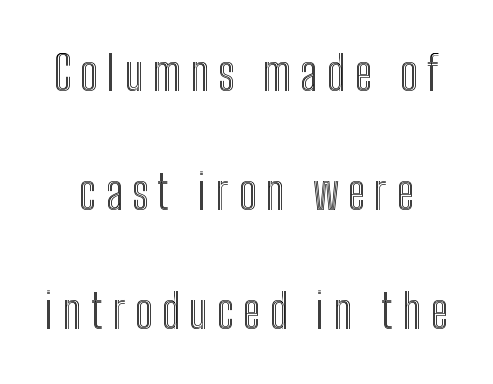
Unlike italic type, these characters show no tilt at all. Each letter keeps its own natural width here, so spacing adapts to shape. Type without underlining. One glance says open: line gaps are wider than usual.
